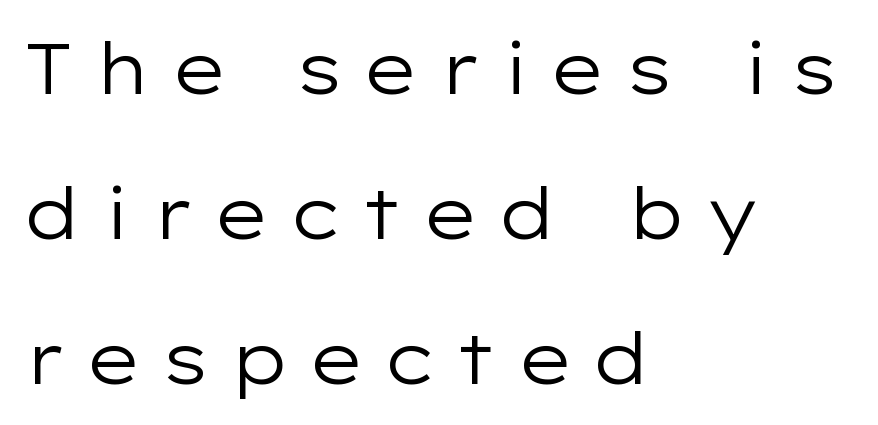
The image shows 71 px regular-weight, wide sans-serif type, upright; set left-aligned, loose line spacing (2.04x), unusually wide letter spacing (+0.27 em), not underlined; low stroke contrast and a medium x-height.
